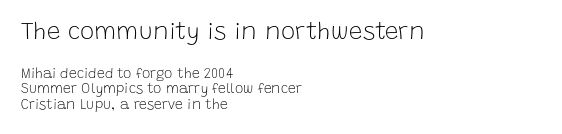
The image shows 24 px text type, upright; set left-aligned, tight line spacing (1.11x), normal letter spacing, not underlined; the first (top) block is 1.71x larger.
